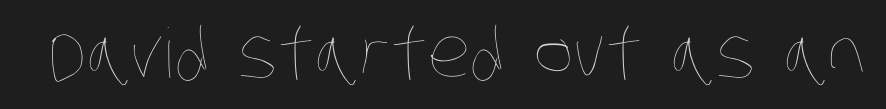
Q: Is the text bold? A: No.
Q: Is the text underlined? A: No.
Q: Is the spacing between letters normal or unusually wide? A: Normal.
Q: Width (condensed, normal, or wide)? A: Condensed.
Q: Stroke contrast? A: Low.
Q: x-height? A: Large.
Q: Monospaced? A: No.
